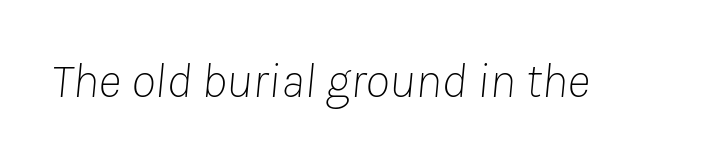
{"italic": "yes", "lean": "right", "slant_degrees": 8, "bold": "no", "weight": "thin", "width": "normal", "stroke_contrast": "low", "x_height": "medium", "monospaced": "no", "underline": "no", "letter_spacing": "normal", "letter_spacing_em": 0.0, "glyph_px": 50}
